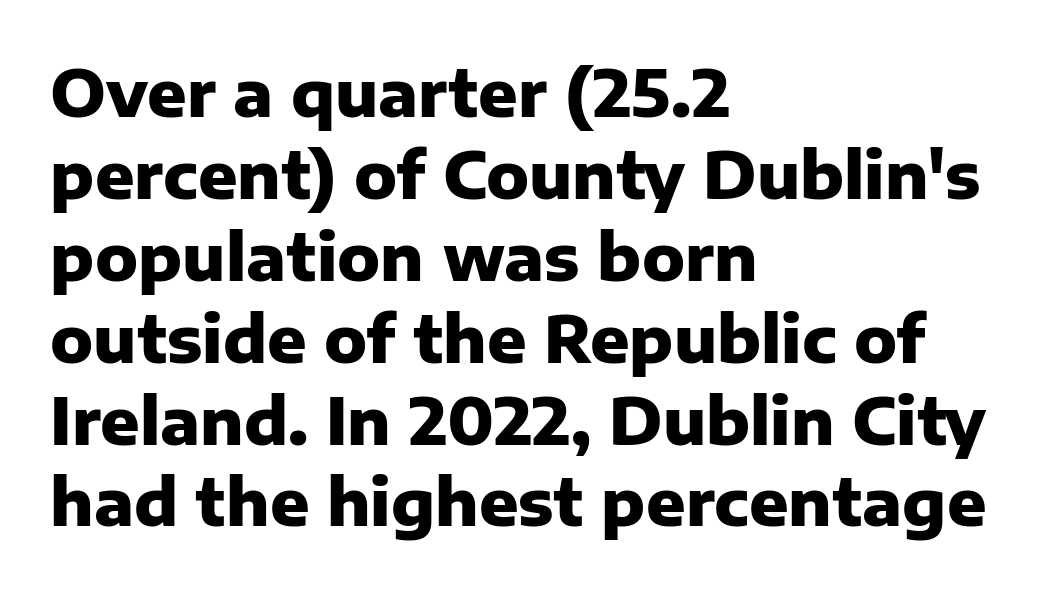
The image shows 65 px heavy sans-serif type, upright; set left-aligned, normal line spacing (1.26x), normal letter spacing, not underlined; low stroke contrast and a medium x-height.
